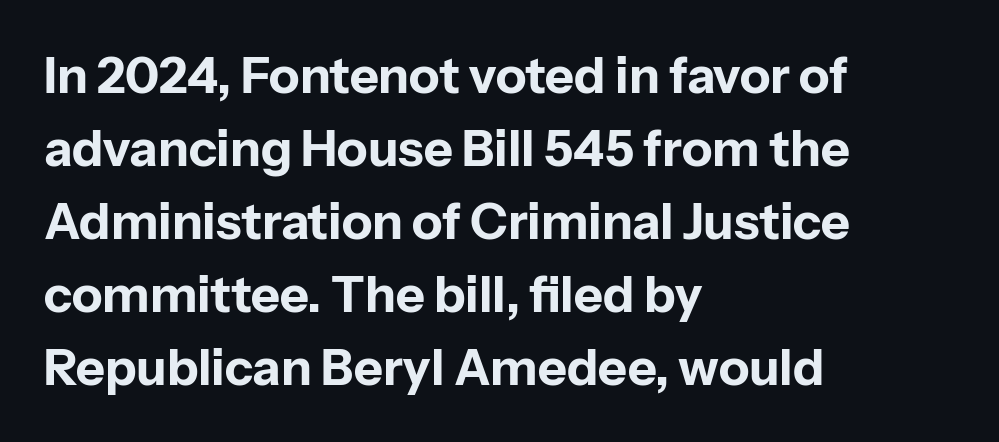
Q: Is the text bold? A: Yes.
Q: Is the text italic (slanted)? A: No, it is upright.
Q: Is the typeface a serif or a sans-serif typeface? A: Sans-serif.
Q: Is the text underlined? A: No.
Q: How is the paragraph aligned? A: Left-aligned.
Q: Is the spacing between letters normal or unusually wide? A: Normal.
Q: Is the spacing between lines tight, normal or loose? A: Normal.
Q: Width (condensed, normal, or wide)? A: Normal.
Q: Stroke contrast? A: Low.
Q: x-height? A: Medium.
Q: Monospaced? A: No.
